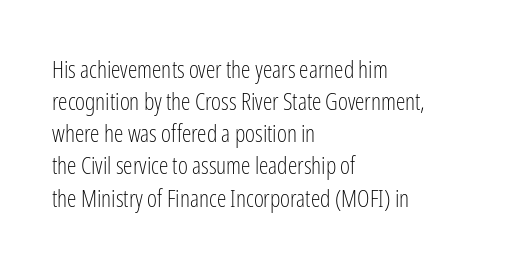
{"italic": "no", "bold": "no", "underline": "no", "align": "left", "line_spacing": "normal", "line_spacing_ratio": 1.34, "letter_spacing": "normal", "letter_spacing_em": 0.0, "glyph_px": 24}
